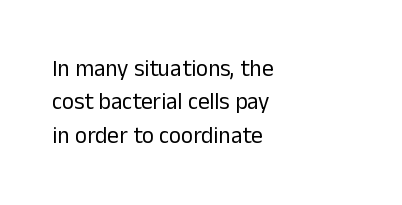
The image shows 23 px text type, upright; set left-aligned, normal line spacing (1.45x), normal letter spacing, not underlined.
